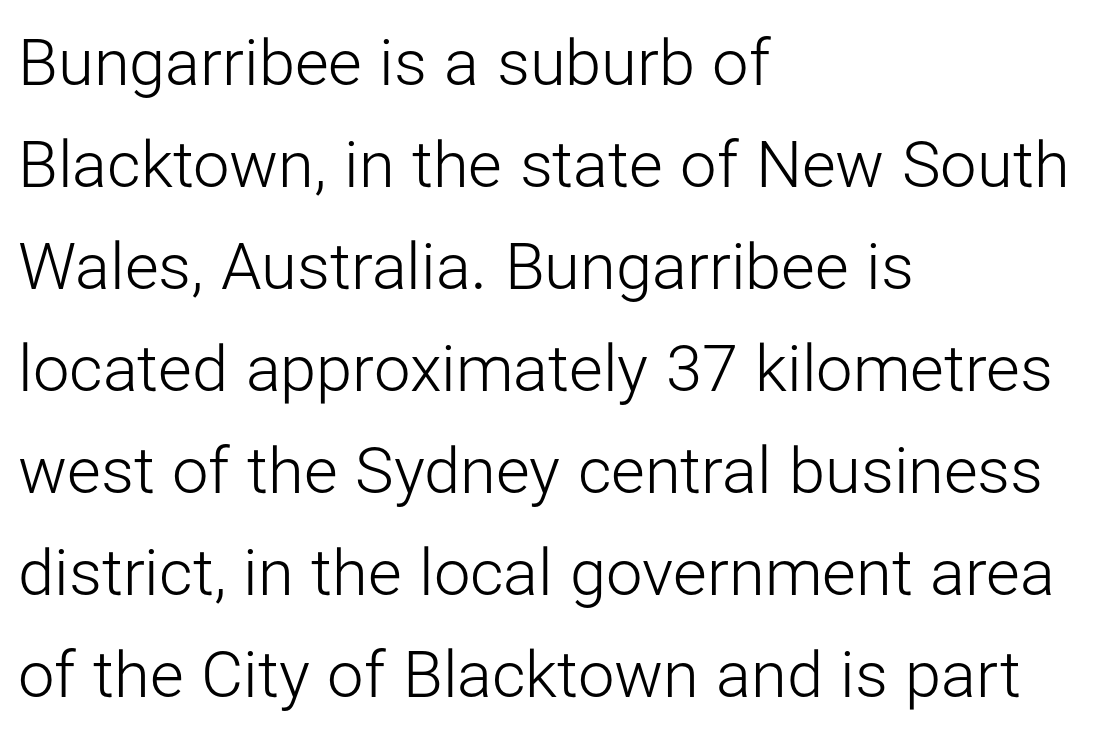
No chunkiness to these letters — they're not bold. Do the letters lean? They stand straight. You could not count columns in this text — the font is proportionally spaced. Underline: absent. Glyph-to-glyph distance matches everyday printed text. Nope, no serifs anywhere on these letters.
